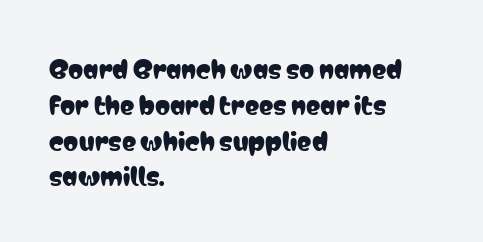
Summary of vertical rhythm: regular, with standard interline spacing. Is the block centered? No — it sits flush against the left margin. Nobody drew a line under any word here. Unlike italic type, these characters show no tilt at all.
